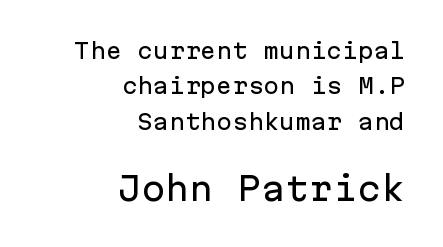
Type style note: lacks serifs. Typesetter's note — lower block bumped up in size, upper block left smaller. Layout note: lines flush right. Whoever set this chose a conventional vertical rhythm.
